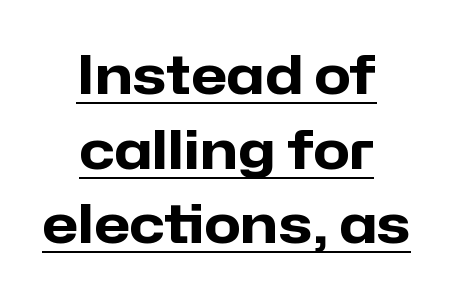
{"serif": "no", "italic": "no", "bold": "yes", "weight": "heavy", "width": "normal", "stroke_contrast": "low", "x_height": "medium", "monospaced": "no", "underline": "yes", "align": "center", "line_spacing": "normal", "line_spacing_ratio": 1.41, "letter_spacing": "normal", "letter_spacing_em": 0.0, "glyph_px": 53}
